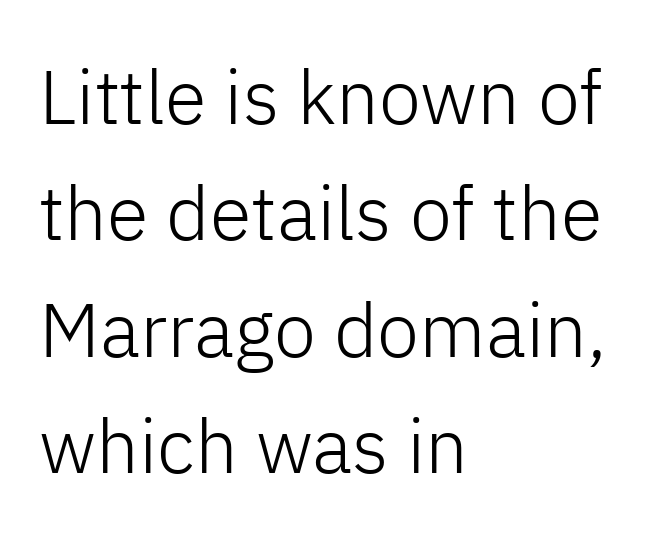
{"serif": "no", "italic": "no", "bold": "no", "weight": "light", "width": "normal", "stroke_contrast": "low", "x_height": "medium", "monospaced": "no", "underline": "no", "align": "left", "line_spacing": "normal", "line_spacing_ratio": 1.53, "letter_spacing": "normal", "letter_spacing_em": 0.0, "glyph_px": 76}
